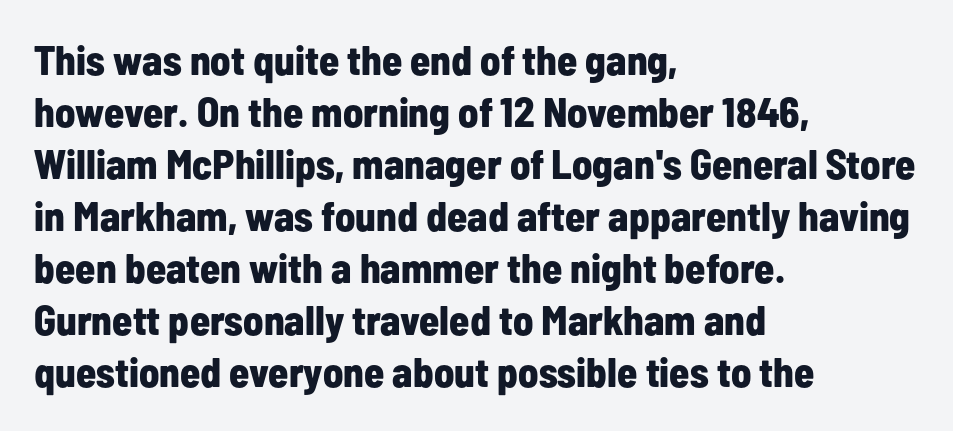
The face used here is proportionally spaced, like ordinary book or web type. On the weight axis this lands at bold, roughly 700. No extra tracking has been applied to these lines. Does the type have serifs? No, each stem ends abruptly. The rows are spaced the way most documents space them. Short and long lines alike share a common starting point at left.
